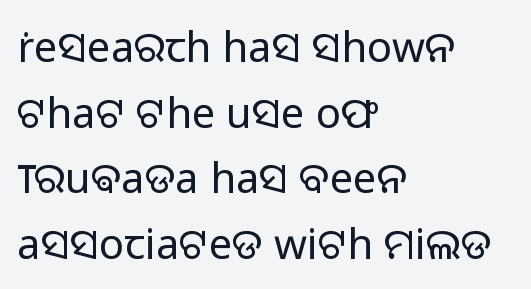
The image shows 42 px light sans-serif type, upright; set left-aligned, normal line spacing (1.56x), normal letter spacing, not underlined; low stroke contrast and a medium x-height.
